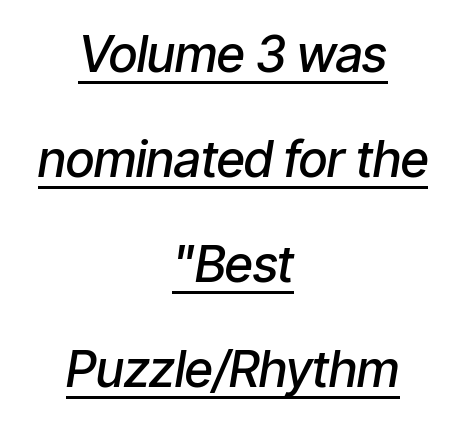
Emphasis-style slanted type is in use. You could call the tracking neutral — neither tight nor loose. These lines stand farther apart than default settings would place them. Caption: semibold face, moderately heavy strokes.
